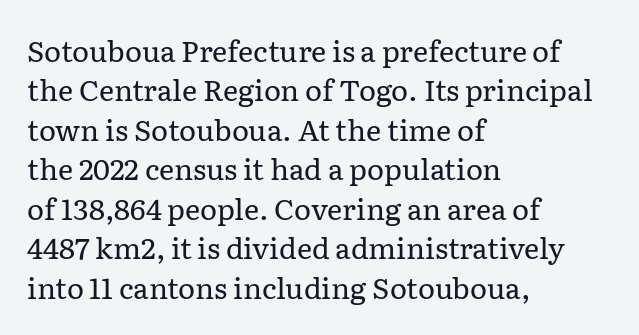
{"serif": "yes", "italic": "no", "bold": "no", "weight": "regular", "width": "normal", "stroke_contrast": "low", "x_height": "medium", "monospaced": "no", "underline": "no", "align": "left", "line_spacing": "normal", "line_spacing_ratio": 1.36, "letter_spacing": "normal", "letter_spacing_em": 0.0, "glyph_px": 29}
